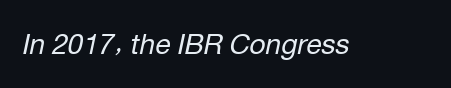
Q: Is the text bold? A: No.
Q: Is the text italic (slanted)? A: Yes, it leans right by about 12 degrees.
Q: Is the text underlined? A: No.
Q: Is the spacing between letters normal or unusually wide? A: Normal.
Q: Width (condensed, normal, or wide)? A: Normal.
Q: Stroke contrast? A: Low.
Q: x-height? A: Medium.
Q: Monospaced? A: No.
